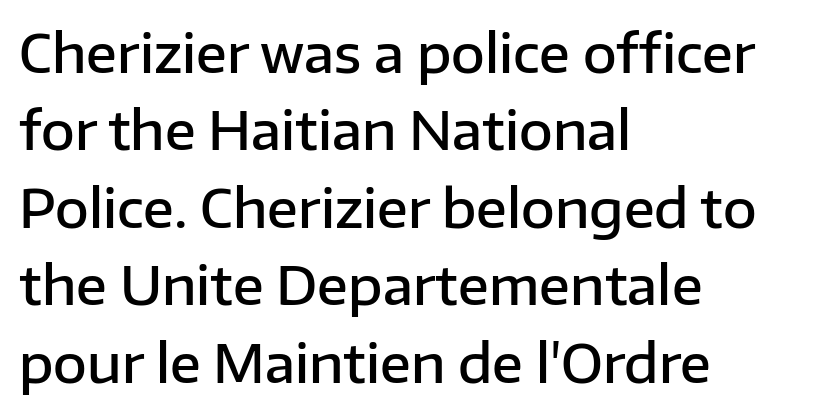
The specimen omits any rule beneath the text block's lines. The lines are quadded left. The block of text has a typical density, with ordinary space between rows. Ascenders rise straight up at ninety degrees.
